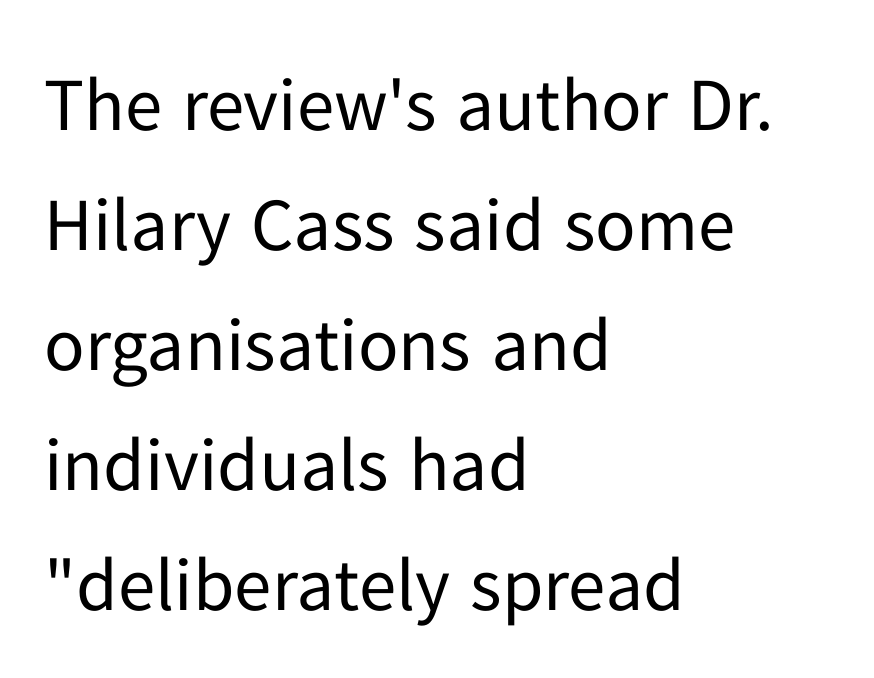
The image shows 75 px regular-weight sans-serif type, upright; set left-aligned, normal line spacing (1.6x), normal letter spacing, not underlined; low stroke contrast and a medium x-height.
